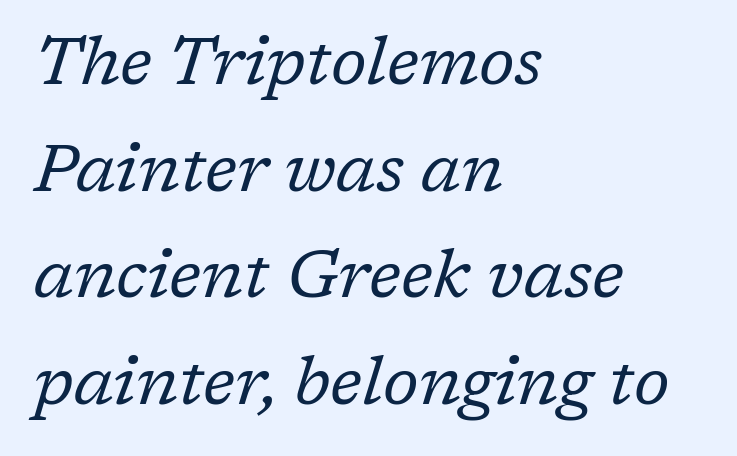
The image shows 67 px regular-weight serif type, italic (leaning right); set left-aligned, normal line spacing (1.59x), normal letter spacing, not underlined; low stroke contrast and a medium x-height.
